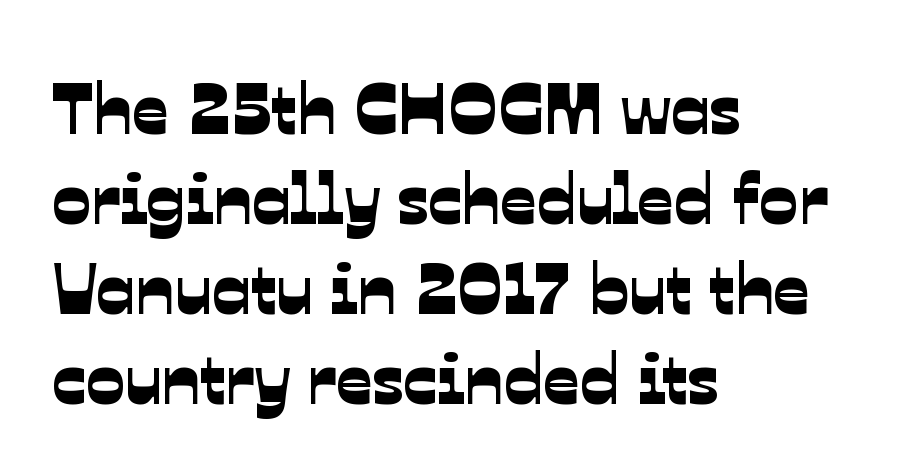
{"serif": "no", "width": "normal", "stroke_contrast": "low", "x_height": "medium", "monospaced": "no", "underline": "no", "align": "left", "line_spacing": "normal", "line_spacing_ratio": 1.25, "letter_spacing": "normal", "letter_spacing_em": 0.0, "glyph_px": 72}
